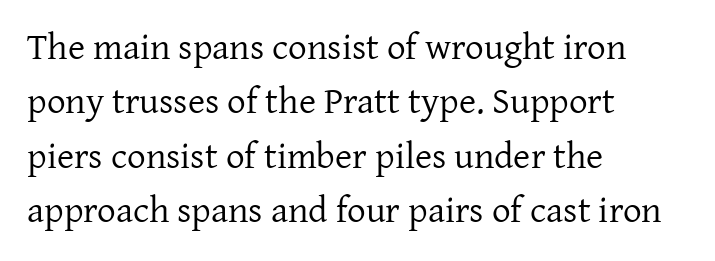
Q: Is the text bold? A: No.
Q: Is the text italic (slanted)? A: No, it is upright.
Q: Is the typeface a serif or a sans-serif typeface? A: Serif.
Q: Is the text underlined? A: No.
Q: How is the paragraph aligned? A: Left-aligned.
Q: Is the spacing between letters normal or unusually wide? A: Normal.
Q: Is the spacing between lines tight, normal or loose? A: Normal.
Q: Width (condensed, normal, or wide)? A: Normal.
Q: Stroke contrast? A: Low.
Q: x-height? A: Medium.
Q: Monospaced? A: No.
